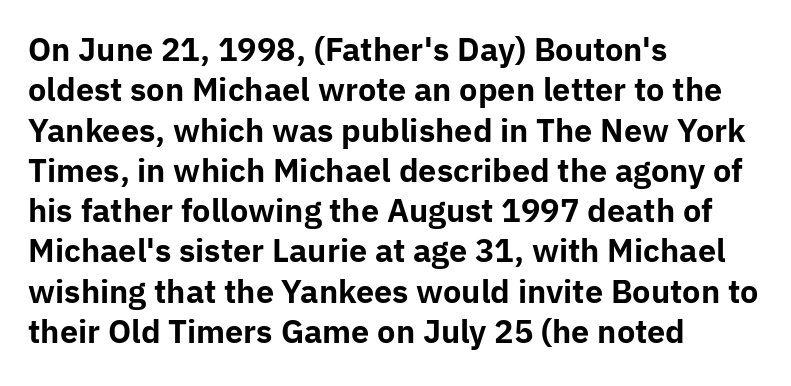
The image shows 31 px bold sans-serif type, upright; set left-aligned, normal line spacing (1.3x), normal letter spacing, not underlined; low stroke contrast and a medium x-height.
